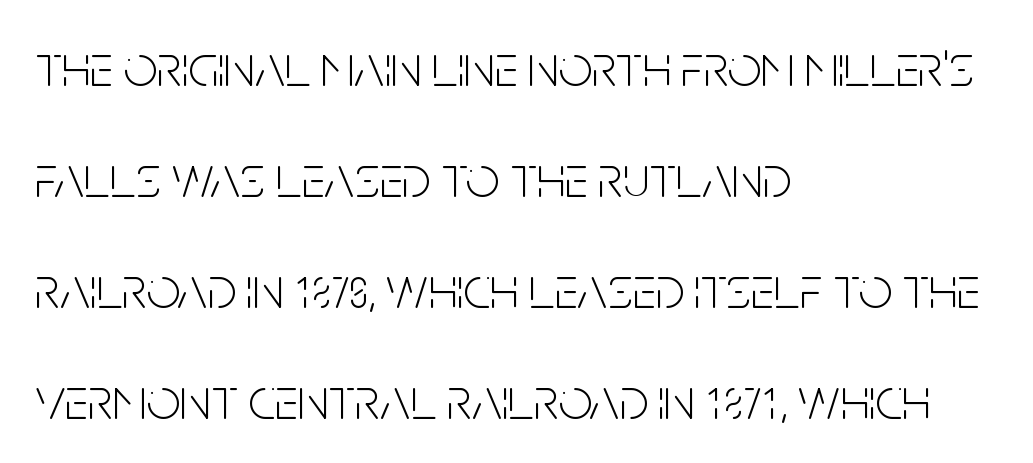
The image shows 59 px light, condensed sans-serif type, upright; set left-aligned, line spacing 1.88x, normal letter spacing, not underlined; low stroke contrast and a large x-height.
